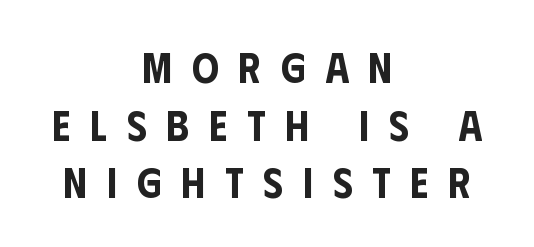
{"serif": "no", "italic": "no", "width": "condensed", "stroke_contrast": "low", "x_height": "large", "monospaced": "no", "underline": "no", "align": "center", "line_spacing": "normal", "line_spacing_ratio": 1.37, "letter_spacing": "wide", "letter_spacing_em": 0.47, "glyph_px": 42}
